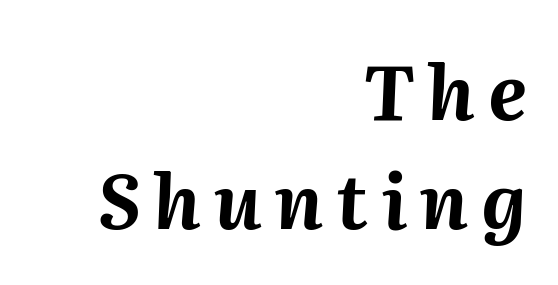
The image shows 75 px bold type, italic (leaning right); set right-aligned, normal line spacing (1.46x), not underlined; medium stroke contrast and a medium x-height.
